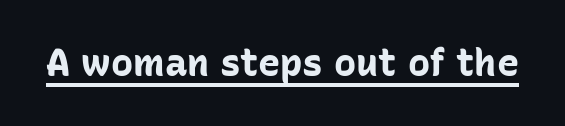
Between one letter and the next there's only the usual sliver of space. Proportional: the letters do not fall into vertical columns. This rendering employs a face without finishing strokes, i.e., a sans-serif. Decoration check: the copy is underlined. Caption: bold face, heavy strokes. Do the letters lean? They stand straight.
